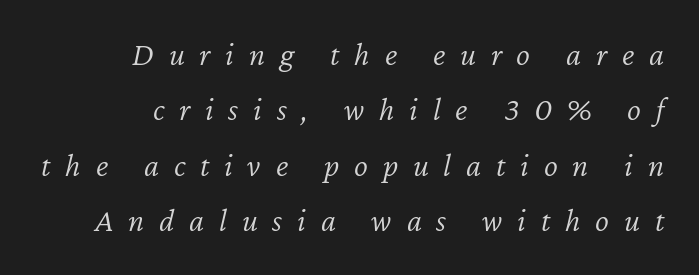
This sample keeps an unexceptional amount of space between lines. One-word summary of the alignment: right. Here the designer chose a conventional face with non-uniform glyph widths. Only glyphs here, with clear space below each row. The typeface has the unassuming heft of standard copy or less.
